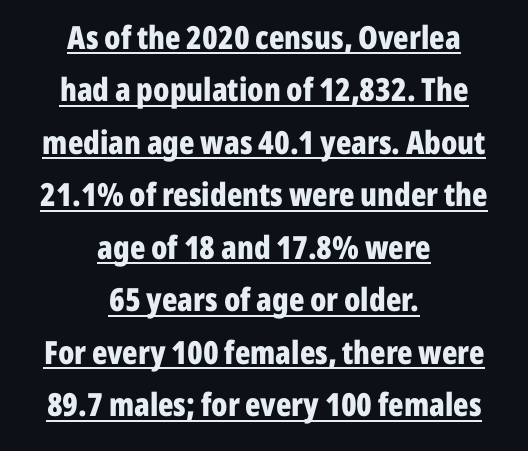
Summary of weight: heavy, a full bold. Whoever set this chose a conventional vertical rhythm. Leftover space on each line is divided equally before and after the words. The passage shown has conventional tracking throughout. Is this a fixed-width face? No — the glyphs have proportional, varying widths.
